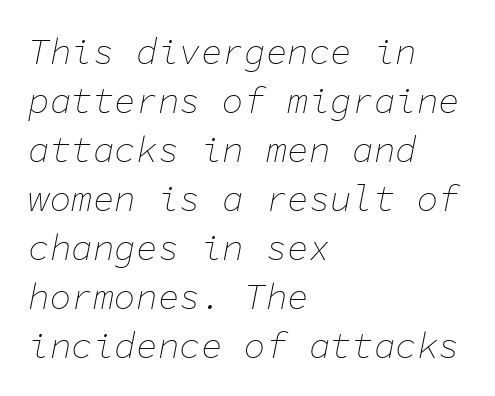
The image shows 36 px thin type, italic (leaning right), monospaced; set left-aligned, normal line spacing (1.36x), normal letter spacing, not underlined; low stroke contrast and a medium x-height.
